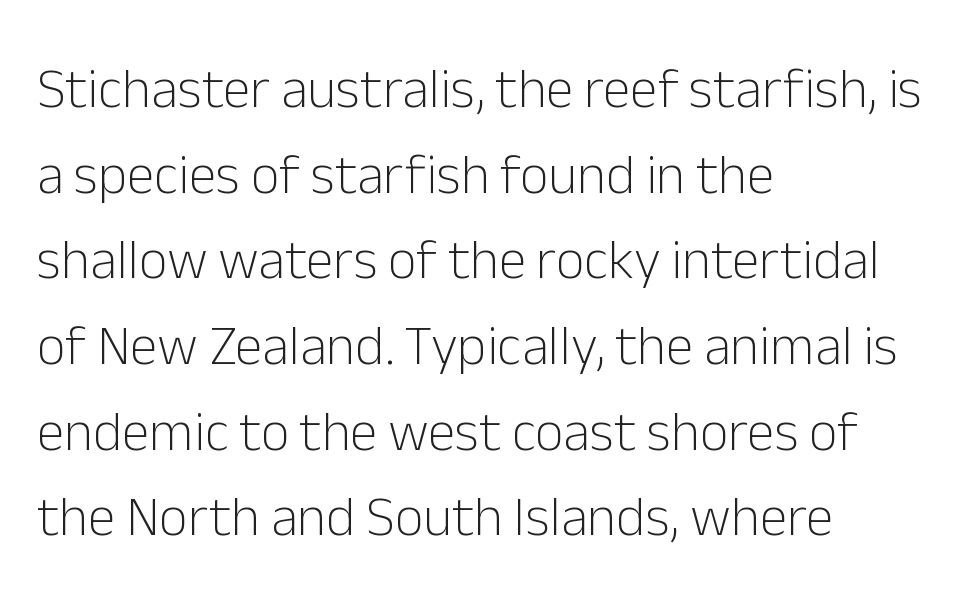
The image shows 56 px light sans-serif type, upright; set left-aligned, normal line spacing (1.53x), normal letter spacing, not underlined; low stroke contrast and a medium x-height.
